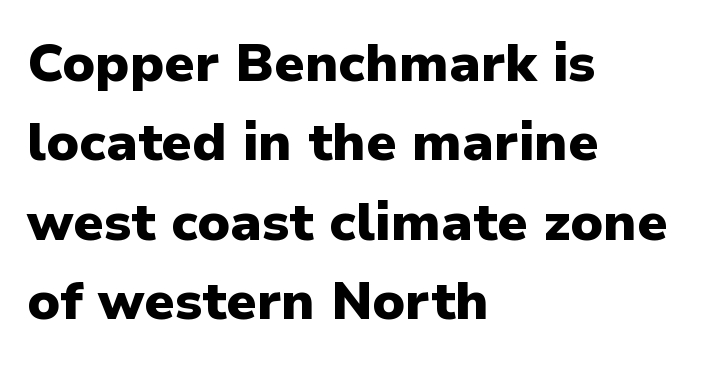
Q: Is the text bold? A: Yes.
Q: Is the text italic (slanted)? A: No, it is upright.
Q: Is the typeface a serif or a sans-serif typeface? A: Sans-serif.
Q: Is the text underlined? A: No.
Q: How is the paragraph aligned? A: Left-aligned.
Q: Is the spacing between letters normal or unusually wide? A: Normal.
Q: Is the spacing between lines tight, normal or loose? A: Normal.
Q: Width (condensed, normal, or wide)? A: Normal.
Q: Stroke contrast? A: Low.
Q: x-height? A: Medium.
Q: Monospaced? A: No.
